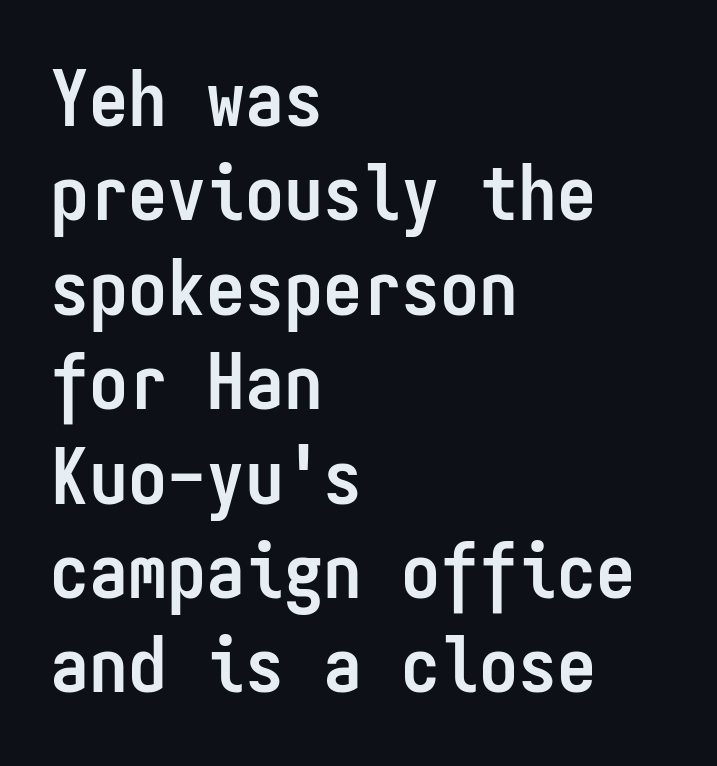
{"serif": "no", "italic": "no", "bold": "yes", "weight": "semibold", "width": "condensed", "stroke_contrast": "low", "x_height": "medium", "monospaced": "yes", "underline": "no", "align": "left", "line_spacing_ratio": 1.21, "letter_spacing": "normal", "letter_spacing_em": 0.0, "glyph_px": 78}
